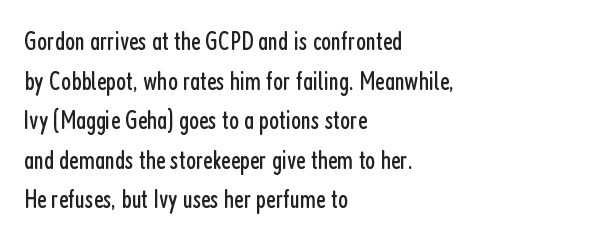
The image shows 26 px text type, upright; set left-aligned, normal line spacing (1.52x), normal letter spacing, not underlined.
